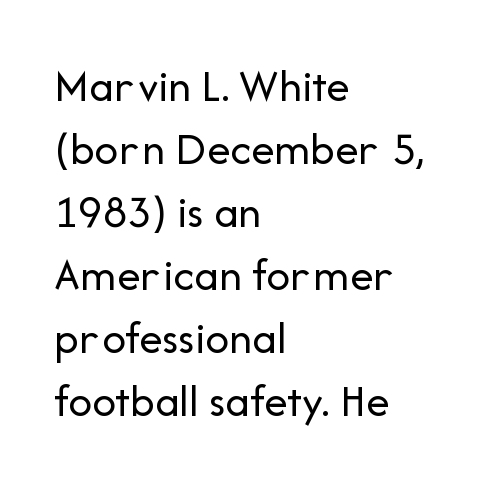
Q: Is the text bold? A: No.
Q: Is the text italic (slanted)? A: No, it is upright.
Q: Is the typeface a serif or a sans-serif typeface? A: Sans-serif.
Q: Is the text underlined? A: No.
Q: How is the paragraph aligned? A: Left-aligned.
Q: Is the spacing between letters normal or unusually wide? A: Normal.
Q: Is the spacing between lines tight, normal or loose? A: Normal.
Q: Width (condensed, normal, or wide)? A: Normal.
Q: Stroke contrast? A: Low.
Q: x-height? A: Medium.
Q: Monospaced? A: No.
